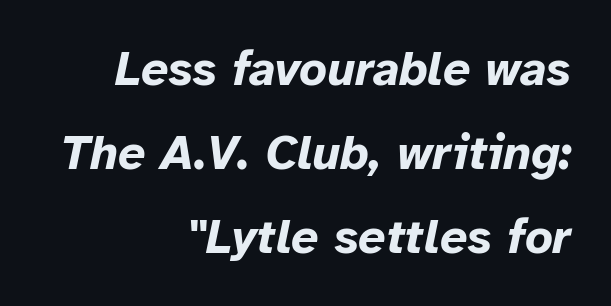
{"italic": "yes", "lean": "right", "slant_degrees": 12, "bold": "yes", "weight": "bold", "width": "normal", "stroke_contrast": "low", "x_height": "medium", "monospaced": "no", "underline": "no", "align": "right", "line_spacing_ratio": 1.75, "letter_spacing": "normal", "letter_spacing_em": 0.0, "glyph_px": 48}
